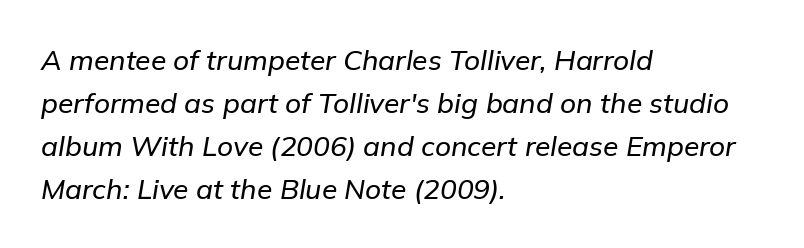
The image shows 28 px text type, italic (leaning right); set left-aligned, normal line spacing (1.54x), normal letter spacing, not underlined; low stroke contrast and a medium x-height.
